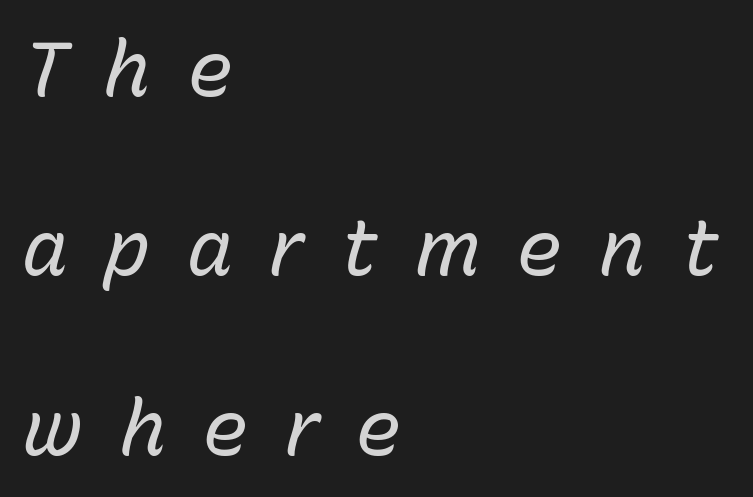
The image shows 77 px regular-weight type, italic (leaning right); set left-aligned, loose line spacing (2.33x), unusually wide letter spacing (+0.47 em), not underlined; low stroke contrast and a medium x-height.
